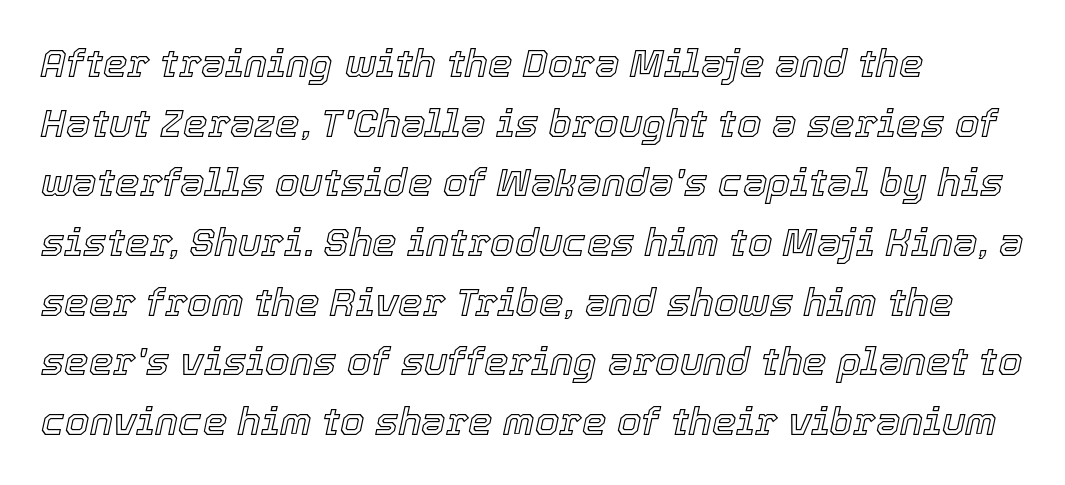
Q: Is the text italic (slanted)? A: Yes, it leans right by about 12 degrees.
Q: Is the text underlined? A: No.
Q: How is the paragraph aligned? A: Left-aligned.
Q: Is the spacing between letters normal or unusually wide? A: Normal.
Q: Is the spacing between lines tight, normal or loose? A: Normal.
Q: Width (condensed, normal, or wide)? A: Normal.
Q: x-height? A: Medium.
Q: Monospaced? A: No.
